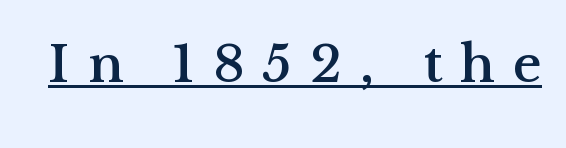
{"serif": "yes", "italic": "no", "width": "normal", "stroke_contrast": "medium", "x_height": "medium", "monospaced": "no", "underline": "yes", "letter_spacing": "wide", "letter_spacing_em": 0.33, "glyph_px": 54}
